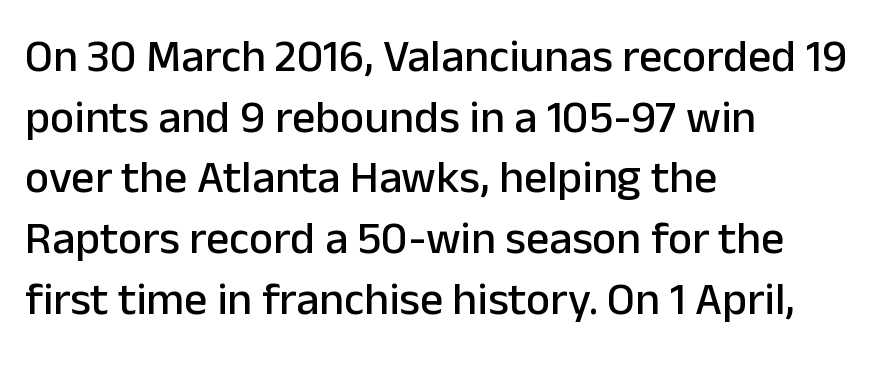
{"serif": "no", "italic": "no", "width": "normal", "stroke_contrast": "low", "x_height": "medium", "monospaced": "no", "underline": "no", "align": "left", "line_spacing": "normal", "line_spacing_ratio": 1.32, "letter_spacing": "normal", "letter_spacing_em": 0.0, "glyph_px": 46}
